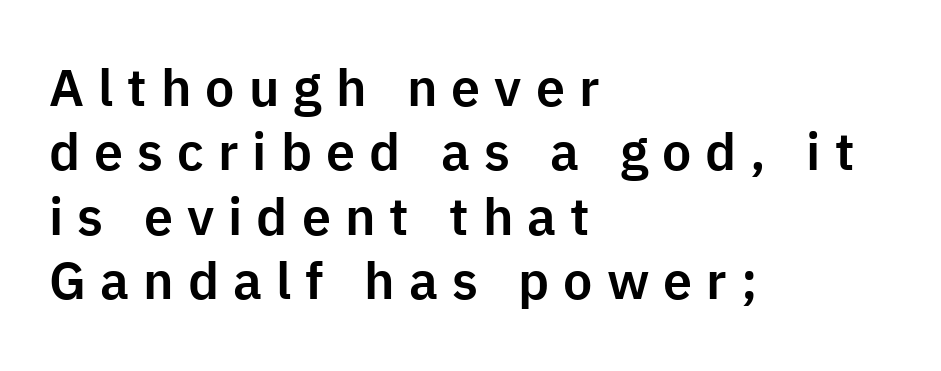
{"serif": "no", "italic": "no", "width": "normal", "stroke_contrast": "low", "x_height": "medium", "monospaced": "no", "underline": "no", "align": "left", "line_spacing_ratio": 1.24, "letter_spacing": "wide", "letter_spacing_em": 0.27, "glyph_px": 52}
